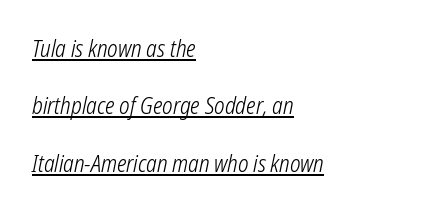
The passage is arranged the way most books set body copy — flush left. A typesetter would call this zero additional tracking. Vertical stems look standard width or narrower in stroke. The rendered words wear a rule along their underside.
